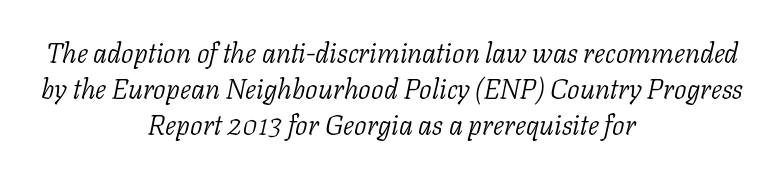
{"serif": "yes", "italic": "yes", "lean": "right", "slant_degrees": 11, "bold": "no", "weight": "light", "width": "normal", "stroke_contrast": "low", "x_height": "medium", "monospaced": "no", "underline": "no", "align": "center", "line_spacing": "normal", "line_spacing_ratio": 1.28, "letter_spacing": "normal", "letter_spacing_em": 0.0, "glyph_px": 28}
